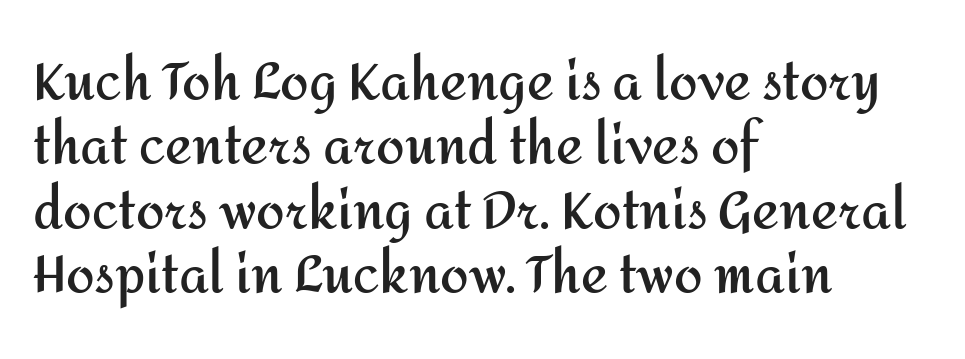
{"serif": "no", "italic": "no", "bold": "yes", "weight": "semibold", "width": "normal", "stroke_contrast": "medium", "x_height": "medium", "monospaced": "no", "underline": "no", "align": "left", "line_spacing": "normal", "line_spacing_ratio": 1.26, "letter_spacing": "normal", "letter_spacing_em": 0.0, "glyph_px": 51}
